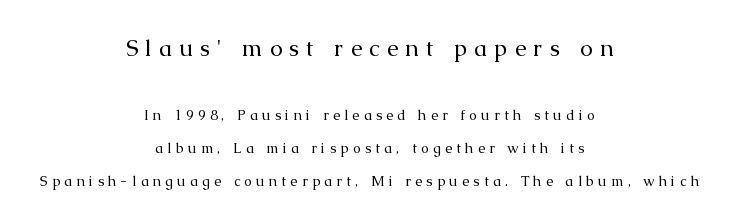
{"italic": "no", "bold": "no", "underline": "no", "align": "center", "line_spacing": "loose", "line_spacing_ratio": 2.36, "letter_spacing": "wide", "letter_spacing_em": 0.31, "larger_block": "first", "size_ratio": 1.64, "glyph_px": 23}
